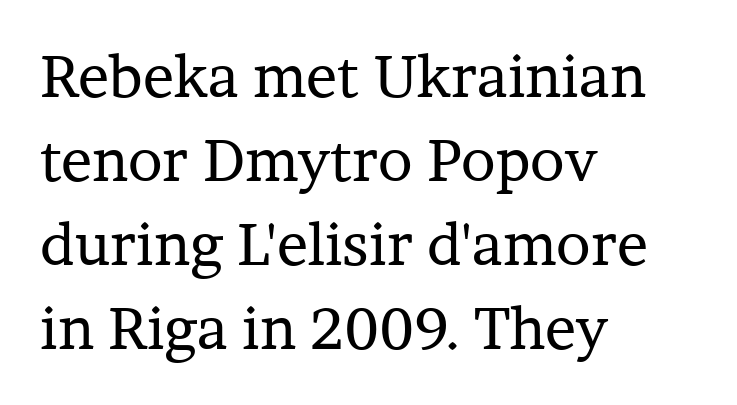
{"serif": "yes", "italic": "no", "bold": "no", "weight": "regular", "width": "normal", "stroke_contrast": "low", "x_height": "medium", "monospaced": "no", "underline": "no", "align": "left", "line_spacing": "normal", "line_spacing_ratio": 1.45, "letter_spacing": "normal", "letter_spacing_em": 0.0, "glyph_px": 58}
